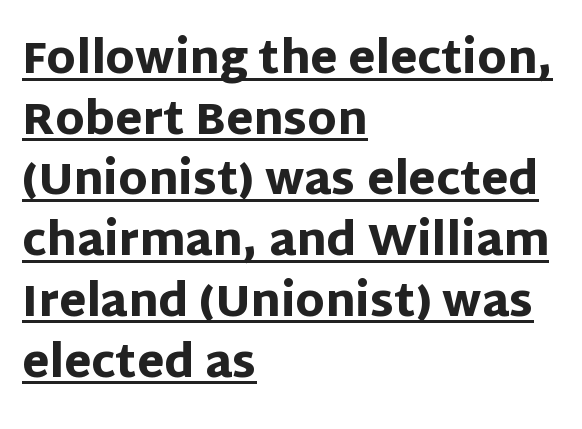
Q: Is the text bold? A: Yes.
Q: Is the text italic (slanted)? A: No, it is upright.
Q: Is the typeface a serif or a sans-serif typeface? A: Sans-serif.
Q: Is the text underlined? A: Yes.
Q: How is the paragraph aligned? A: Left-aligned.
Q: Is the spacing between letters normal or unusually wide? A: Normal.
Q: Is the spacing between lines tight, normal or loose? A: Normal.
Q: Width (condensed, normal, or wide)? A: Normal.
Q: Stroke contrast? A: Low.
Q: x-height? A: Large.
Q: Monospaced? A: No.
